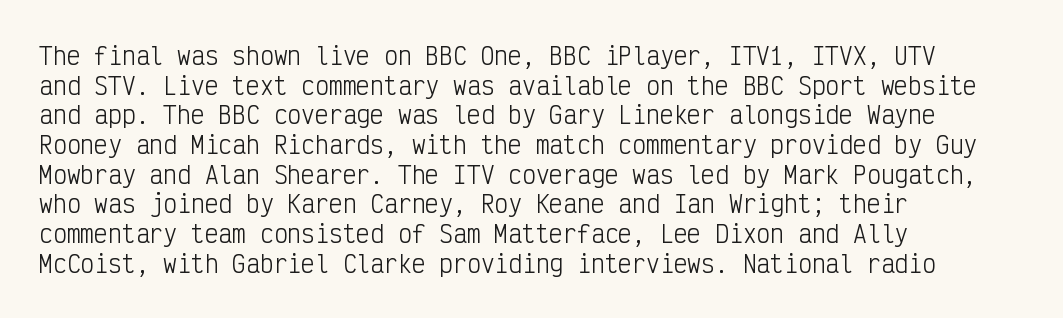
The image shows 23 px text type, upright; set left-aligned, normal line spacing (1.29x), normal letter spacing, not underlined.
